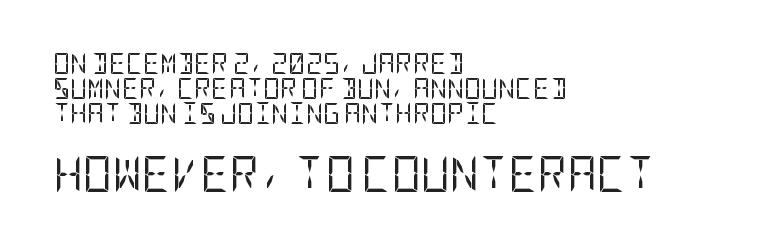
Q: Is the text bold? A: No.
Q: Is the text italic (slanted)? A: No, it is upright.
Q: Is the typeface a serif or a sans-serif typeface? A: Sans-serif.
Q: Is the text underlined? A: No.
Q: How is the paragraph aligned? A: Left-aligned.
Q: Is the spacing between letters normal or unusually wide? A: Normal.
Q: Which block of text is set in a larger size, the first (top) or the second (bottom)? A: The second (bottom) one.
Q: Width (condensed, normal, or wide)? A: Condensed.
Q: Stroke contrast? A: Low.
Q: x-height? A: Large.
